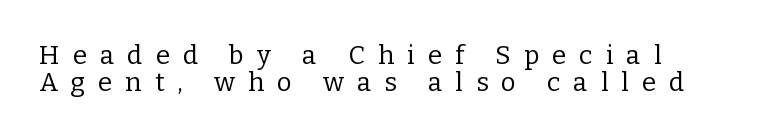
Q: Is the text bold? A: No.
Q: Is the text italic (slanted)? A: No, it is upright.
Q: Is the text underlined? A: No.
Q: Is the spacing between letters normal or unusually wide? A: Unusually wide.
Q: Is the spacing between lines tight, normal or loose? A: Tight.
